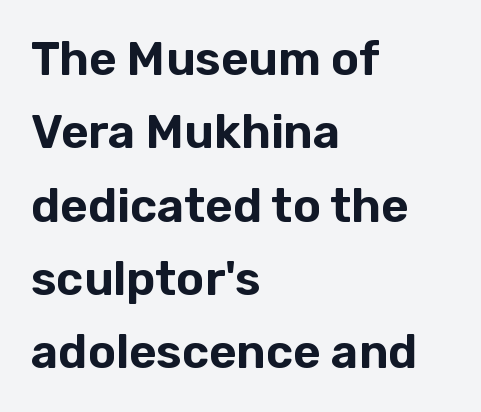
A typesetter would label this face a sans. Glyph-to-glyph distance matches everyday printed text. Proportional: the letters do not fall into vertical columns. The passage is arranged the way most books set body copy — flush left. One glance says typical: line gaps are just what's usual.
